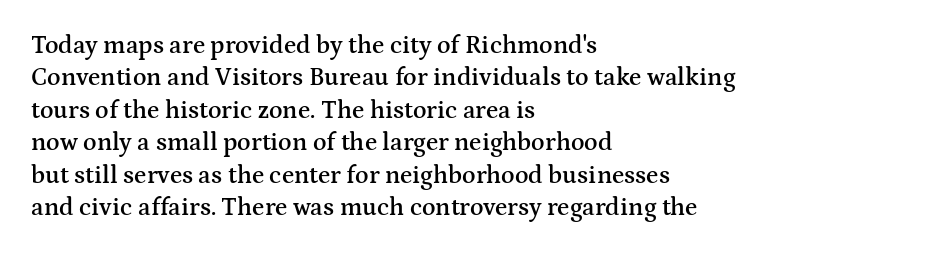
Q: Is the text bold? A: Semi-bold.
Q: Is the text italic (slanted)? A: No, it is upright.
Q: Is the text underlined? A: No.
Q: How is the paragraph aligned? A: Left-aligned.
Q: Is the spacing between letters normal or unusually wide? A: Normal.
Q: Is the spacing between lines tight, normal or loose? A: Normal.
